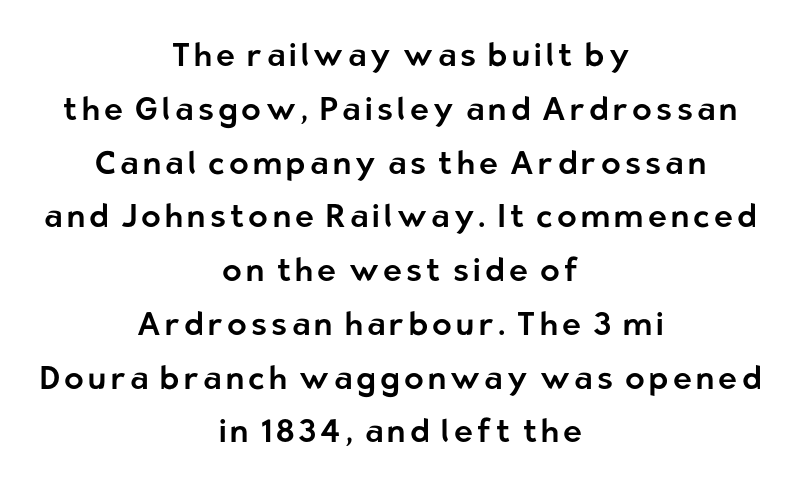
Characters remain perfectly vertical along every line. You could not count columns in this text — the font is proportionally spaced. The face used here is a sans, in the tradition of grotesques and geometrics. These lines are centered, leaving both edges ragged. The baseline area is clear.
